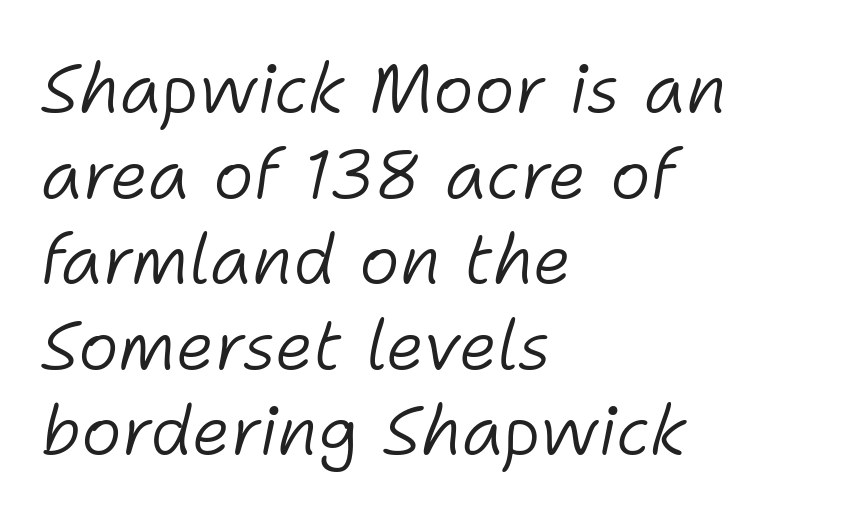
{"italic": "yes", "lean": "right", "slant_degrees": 11, "bold": "no", "weight": "light", "width": "normal", "stroke_contrast": "low", "x_height": "medium", "monospaced": "no", "underline": "no", "align": "left", "line_spacing_ratio": 1.24, "letter_spacing": "normal", "letter_spacing_em": 0.0, "glyph_px": 69}
